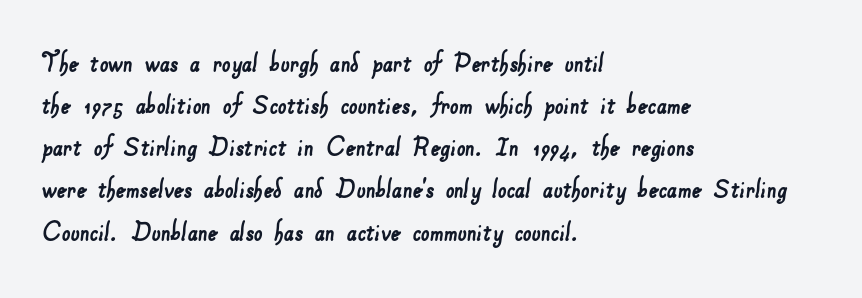
Nobody drew a line under any word here. Line starts are locked; line ends wander. Look at the bottom of the vertical strokes: they stop flat, with no serifs. Evenly set lines give the paragraph a standard silhouette. The face used here is proportionally spaced, like ordinary book or web type.
